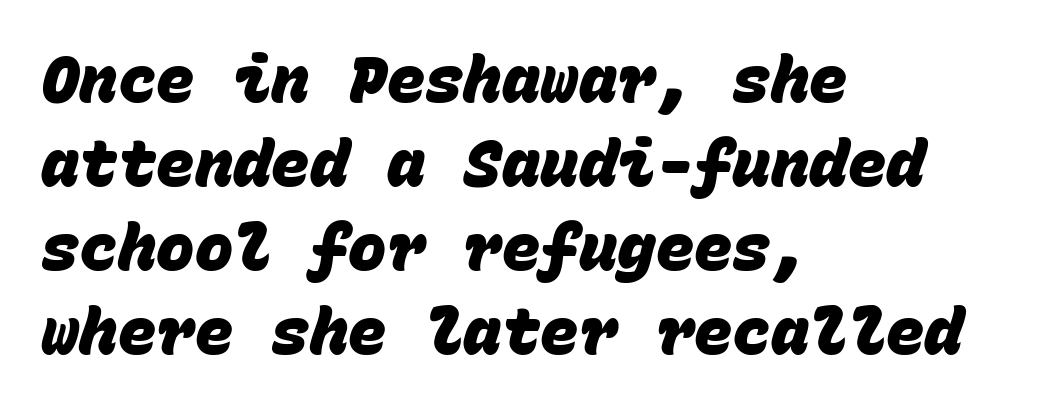
Q: Is the text bold? A: Yes.
Q: Is the typeface a serif or a sans-serif typeface? A: Sans-serif.
Q: Is the text underlined? A: No.
Q: How is the paragraph aligned? A: Left-aligned.
Q: Is the spacing between letters normal or unusually wide? A: Normal.
Q: Is the spacing between lines tight, normal or loose? A: Normal.
Q: Width (condensed, normal, or wide)? A: Normal.
Q: Stroke contrast? A: Low.
Q: x-height? A: Large.
Q: Monospaced? A: Yes.
